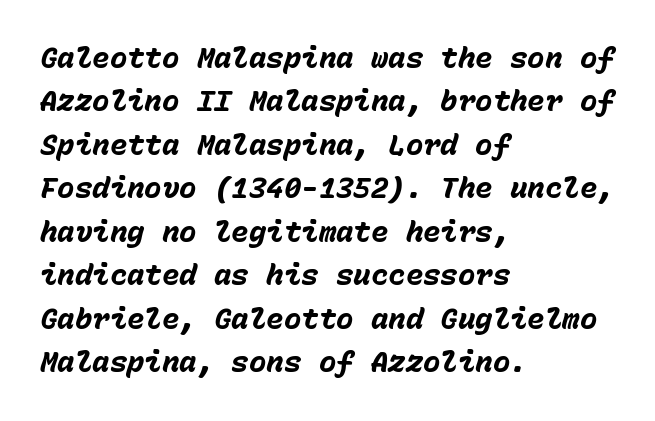
Italic? Definitely — the glyphs are oblique. Short and long lines alike share a common starting point at left. Regarding leading, the lines here are spaced in the standard way. The horizontal fit of the characters is conventional and even. Rule under the text: the space is simply empty. Do the characters align in a grid? Yes, the font is monospaced.
